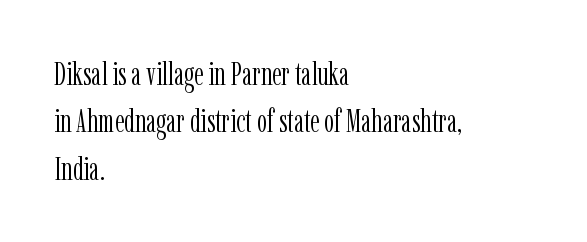
Decoration check: the copy has no underline. The horizontal fit of the characters is conventional and even. Note the varied advance widths — an 'i' is clearly narrower than an 'm'. Typeset ragged right — the left edge is the straight one. The lettering holds an erect, upright posture throughout.
